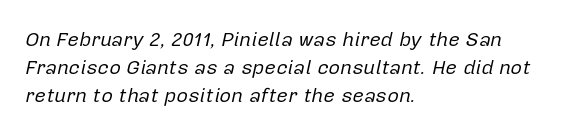
Plain, unruled lines of type. Horizontal bands of white between lines are of average thickness. What stands out about the letter spacing? Nothing — it is the standard amount. Posture: slanted.
